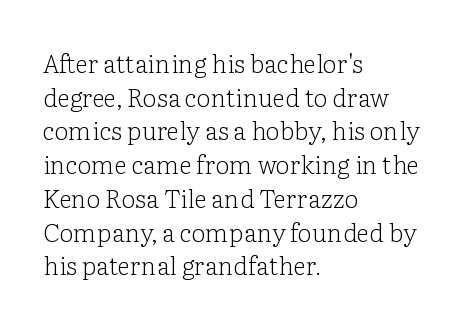
Q: Is the text bold? A: No.
Q: Is the text italic (slanted)? A: No, it is upright.
Q: Is the text underlined? A: No.
Q: How is the paragraph aligned? A: Left-aligned.
Q: Is the spacing between letters normal or unusually wide? A: Normal.
Q: Is the spacing between lines tight, normal or loose? A: Normal.
